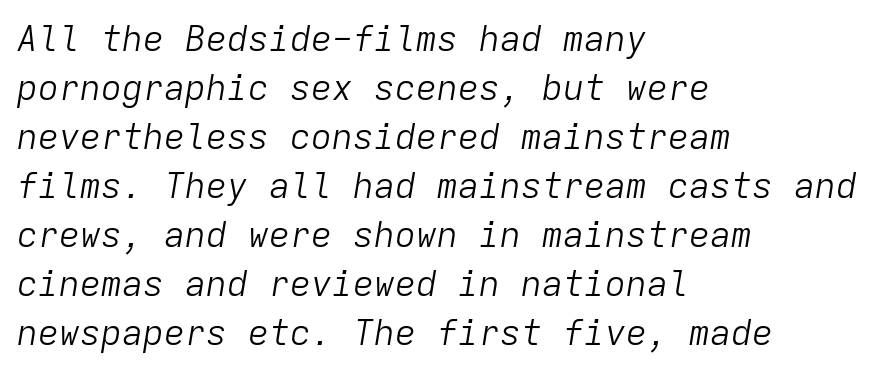
Q: Is the text bold? A: No.
Q: Is the text italic (slanted)? A: Yes, it leans right by about 9 degrees.
Q: Is the text underlined? A: No.
Q: How is the paragraph aligned? A: Left-aligned.
Q: Is the spacing between letters normal or unusually wide? A: Normal.
Q: Is the spacing between lines tight, normal or loose? A: Normal.
Q: Width (condensed, normal, or wide)? A: Normal.
Q: Stroke contrast? A: Low.
Q: x-height? A: Medium.
Q: Monospaced? A: Yes.
